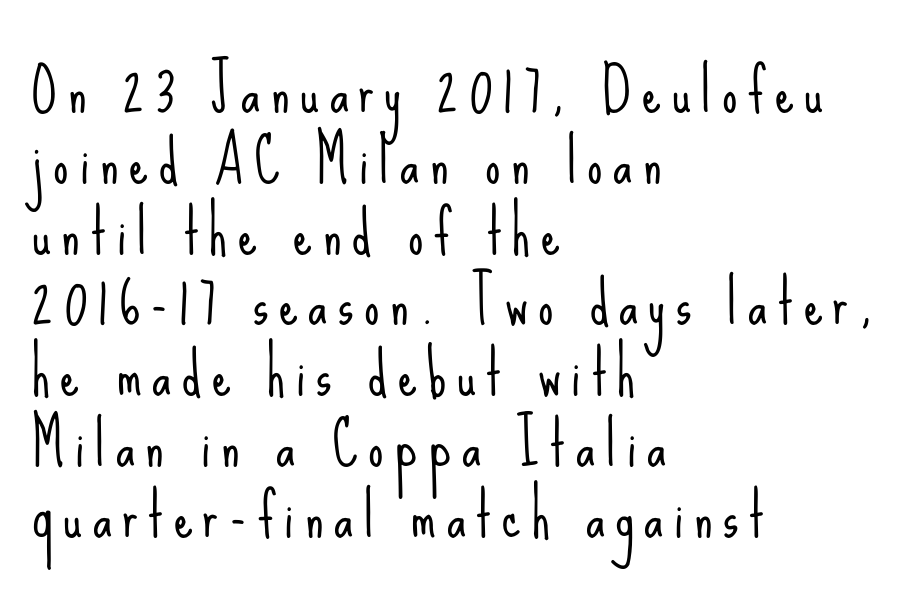
The image shows 60 px light, condensed sans-serif type, upright; set left-aligned, line spacing 1.18x, not underlined; low stroke contrast and a small x-height.
